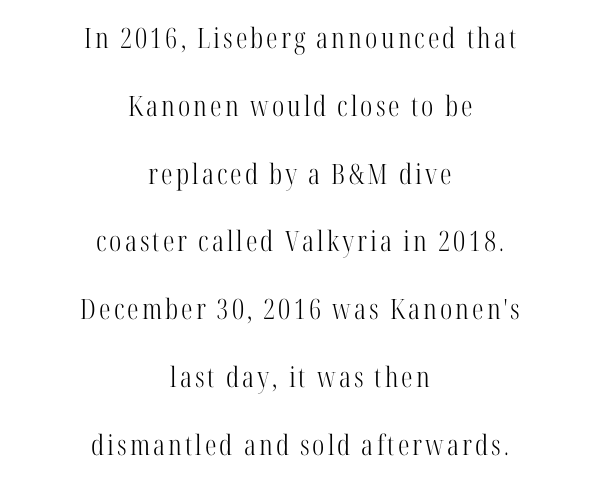
Reading down the block, each line starts at a different indent, mirrored at its end. Stroke terminals: seriffed. Heft: none added — not bold. Widely set lines give the paragraph a tall, airy silhouette. Here the designer chose a conventional face with non-uniform glyph widths.
